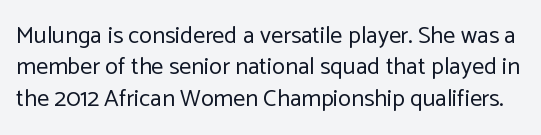
The image shows 24 px text type, upright; set normal line spacing (1.31x), normal letter spacing, not underlined.
